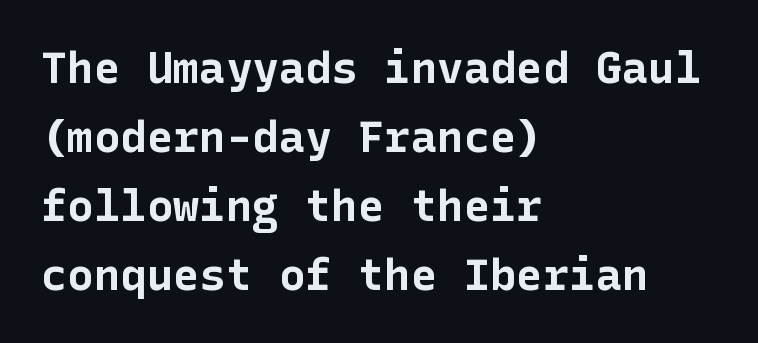
{"serif": "no", "italic": "no", "bold": "yes", "weight": "bold", "width": "normal", "stroke_contrast": "low", "x_height": "medium", "underline": "no", "align": "left", "line_spacing": "normal", "line_spacing_ratio": 1.57, "letter_spacing": "normal", "letter_spacing_em": 0.0, "glyph_px": 44}
